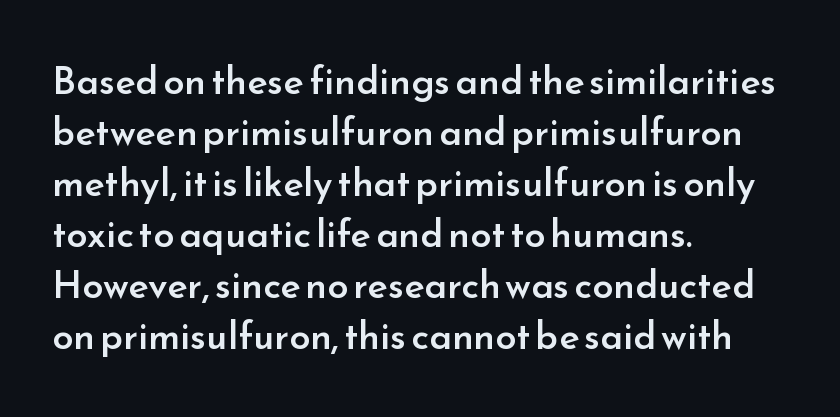
Q: Is the text bold? A: Semi-bold.
Q: Is the text italic (slanted)? A: No, it is upright.
Q: Is the typeface a serif or a sans-serif typeface? A: Sans-serif.
Q: Is the text underlined? A: No.
Q: How is the paragraph aligned? A: Left-aligned.
Q: Is the spacing between letters normal or unusually wide? A: Normal.
Q: Is the spacing between lines tight, normal or loose? A: Normal.
Q: Width (condensed, normal, or wide)? A: Normal.
Q: Stroke contrast? A: Low.
Q: x-height? A: Small.
Q: Monospaced? A: No.
